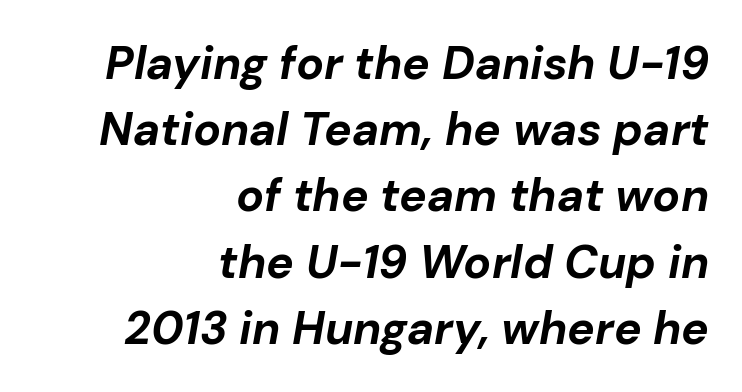
Q: Is the text bold? A: Yes.
Q: Is the text italic (slanted)? A: Yes, it leans right by about 10 degrees.
Q: Is the text underlined? A: No.
Q: How is the paragraph aligned? A: Right-aligned.
Q: Is the spacing between letters normal or unusually wide? A: Normal.
Q: Is the spacing between lines tight, normal or loose? A: Normal.
Q: Width (condensed, normal, or wide)? A: Normal.
Q: Stroke contrast? A: Low.
Q: x-height? A: Medium.
Q: Monospaced? A: No.
